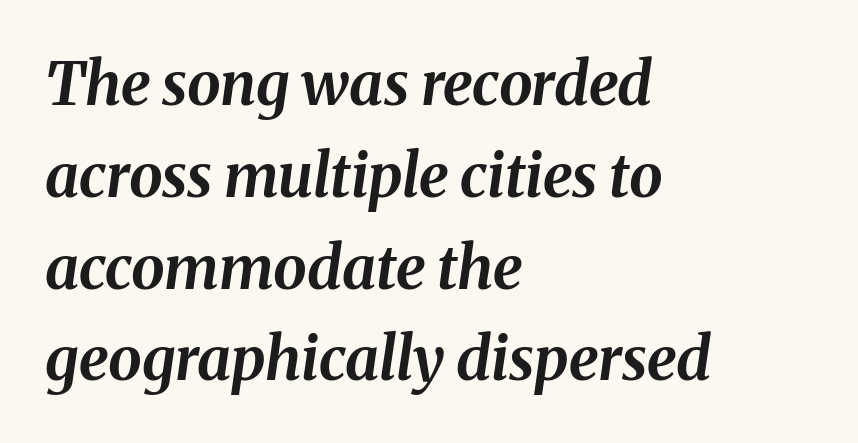
The letters advance in unequal steps, a hallmark of proportional type. Strokes here are thick enough to call this a true bold. The rag falls on the right side of this text block. One glance says typical: line gaps are just what's usual. The passage shown has conventional tracking throughout.
